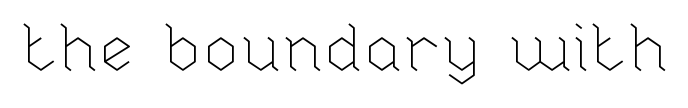
{"italic": "no", "bold": "no", "weight": "thin", "width": "normal", "stroke_contrast": "low", "x_height": "medium", "monospaced": "no", "underline": "no", "letter_spacing": "normal", "letter_spacing_em": 0.0, "glyph_px": 67}
